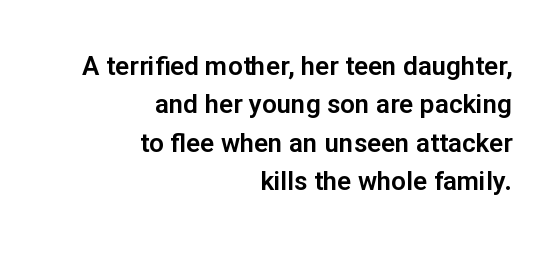
Q: Is the text italic (slanted)? A: No, it is upright.
Q: Is the text underlined? A: No.
Q: How is the paragraph aligned? A: Right-aligned.
Q: Is the spacing between letters normal or unusually wide? A: Normal.
Q: Is the spacing between lines tight, normal or loose? A: Normal.
